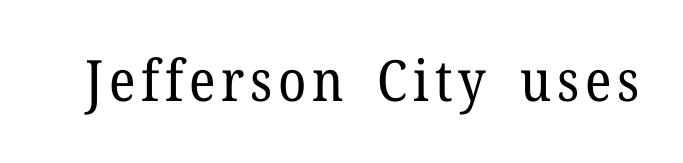
The image shows 57 px regular-weight serif type, upright; set not underlined; low stroke contrast and a medium x-height.
